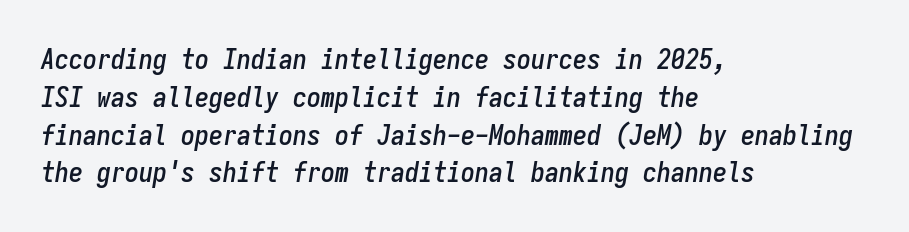
{"italic": "yes", "lean": "right", "slant_degrees": 9, "width": "condensed", "stroke_contrast": "low", "x_height": "medium", "monospaced": "yes", "underline": "no", "align": "left", "line_spacing": "normal", "line_spacing_ratio": 1.35, "letter_spacing": "normal", "letter_spacing_em": 0.0, "glyph_px": 28}
